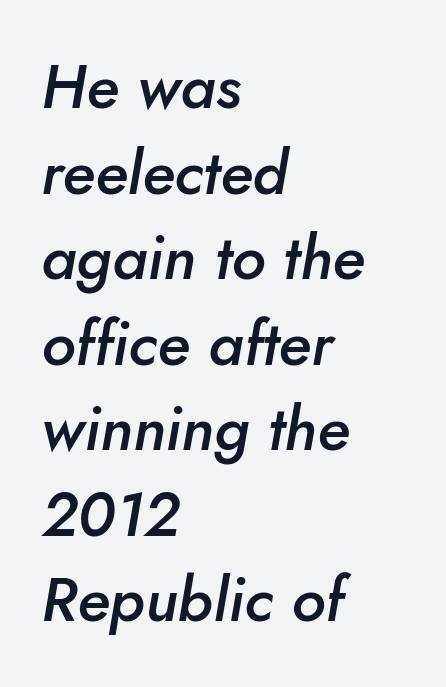
{"italic": "yes", "lean": "right", "slant_degrees": 10, "bold": "semi", "weight": "semibold", "width": "normal", "stroke_contrast": "low", "x_height": "small", "monospaced": "no", "underline": "no", "align": "left", "line_spacing": "normal", "line_spacing_ratio": 1.38, "letter_spacing": "normal", "letter_spacing_em": 0.0, "glyph_px": 62}
